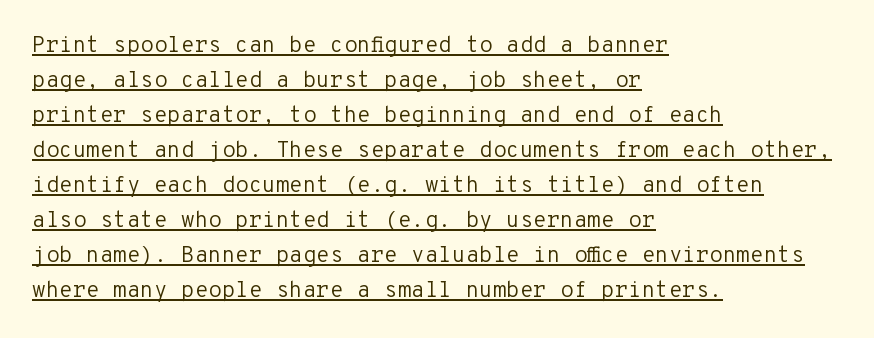
Q: Is the text bold? A: No.
Q: Is the text italic (slanted)? A: No, it is upright.
Q: Is the text underlined? A: Yes.
Q: How is the paragraph aligned? A: Left-aligned.
Q: Is the spacing between letters normal or unusually wide? A: Normal.
Q: Is the spacing between lines tight, normal or loose? A: Normal.
